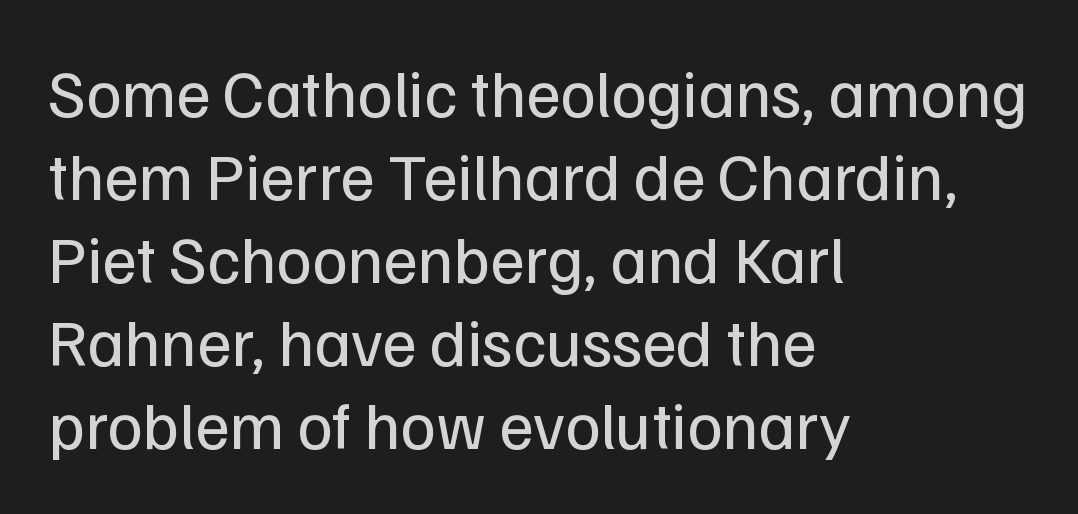
Q: Is the text bold? A: No.
Q: Is the text italic (slanted)? A: No, it is upright.
Q: Is the typeface a serif or a sans-serif typeface? A: Sans-serif.
Q: Is the text underlined? A: No.
Q: How is the paragraph aligned? A: Left-aligned.
Q: Is the spacing between letters normal or unusually wide? A: Normal.
Q: Width (condensed, normal, or wide)? A: Normal.
Q: Stroke contrast? A: Low.
Q: x-height? A: Medium.
Q: Monospaced? A: No.
